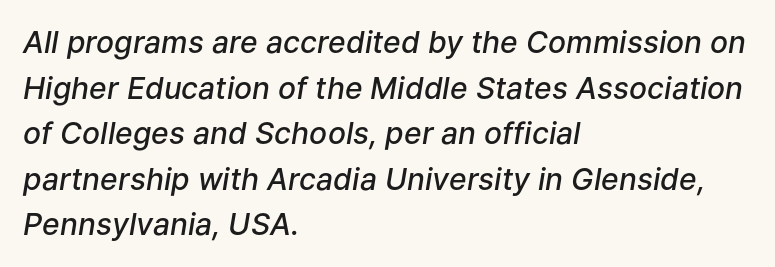
{"italic": "yes", "lean": "right", "slant_degrees": 9, "bold": "semi", "weight": "semibold", "width": "normal", "stroke_contrast": "low", "x_height": "medium", "monospaced": "no", "underline": "no", "align": "left", "line_spacing": "normal", "line_spacing_ratio": 1.52, "letter_spacing": "normal", "letter_spacing_em": 0.0, "glyph_px": 30}
